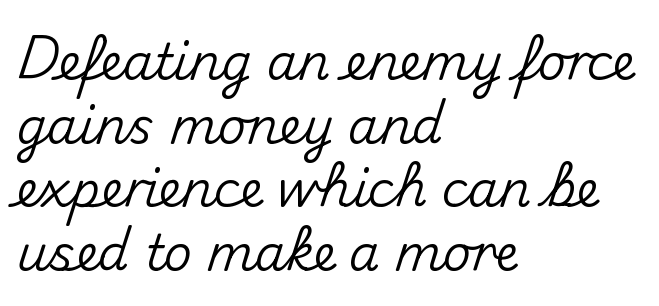
The zone under the glyphs is completely vacant. The type family on display is of the sans-serif kind. What's the leading like? Ordinary, nothing unusual. Teacher's note: observe the even left margin — that is flush-left alignment.
